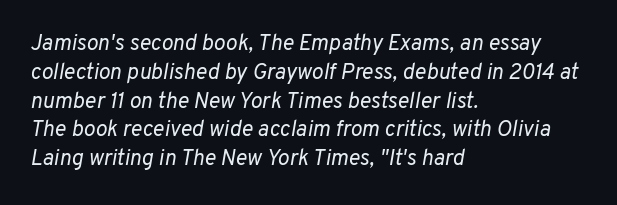
Q: Is the text bold? A: No.
Q: Is the text italic (slanted)? A: Yes, it leans right by about 10 degrees.
Q: Is the text underlined? A: No.
Q: How is the paragraph aligned? A: Left-aligned.
Q: Is the spacing between letters normal or unusually wide? A: Normal.
Q: Is the spacing between lines tight, normal or loose? A: Normal.
